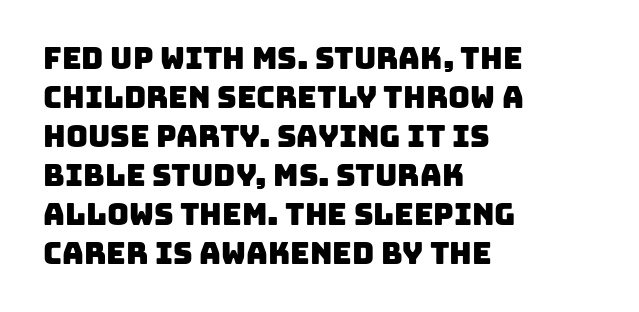
The image shows 30 px sans-serif type; set left-aligned, normal line spacing (1.3x), normal letter spacing, not underlined; low stroke contrast and a large x-height.
